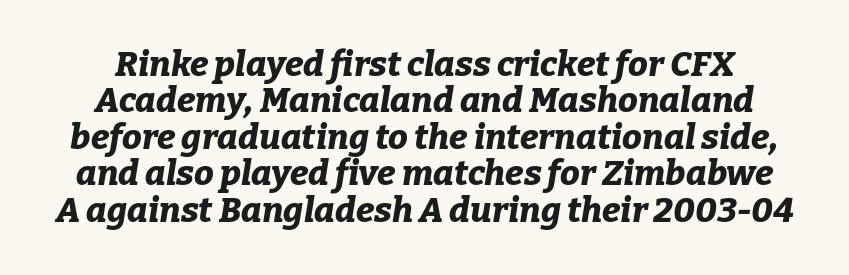
{"italic": "yes", "lean": "right", "slant_degrees": 9, "bold": "yes", "weight": "bold", "width": "normal", "stroke_contrast": "low", "x_height": "medium", "monospaced": "no", "underline": "no", "line_spacing": "tight", "line_spacing_ratio": 1.04, "letter_spacing": "normal", "letter_spacing_em": 0.0, "glyph_px": 35}
